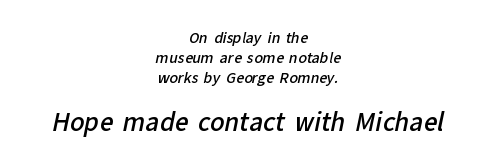
The image shows 24 px text type; set centered, normal line spacing (1.42x), normal letter spacing, not underlined; the second (bottom) block is 1.71x larger.
